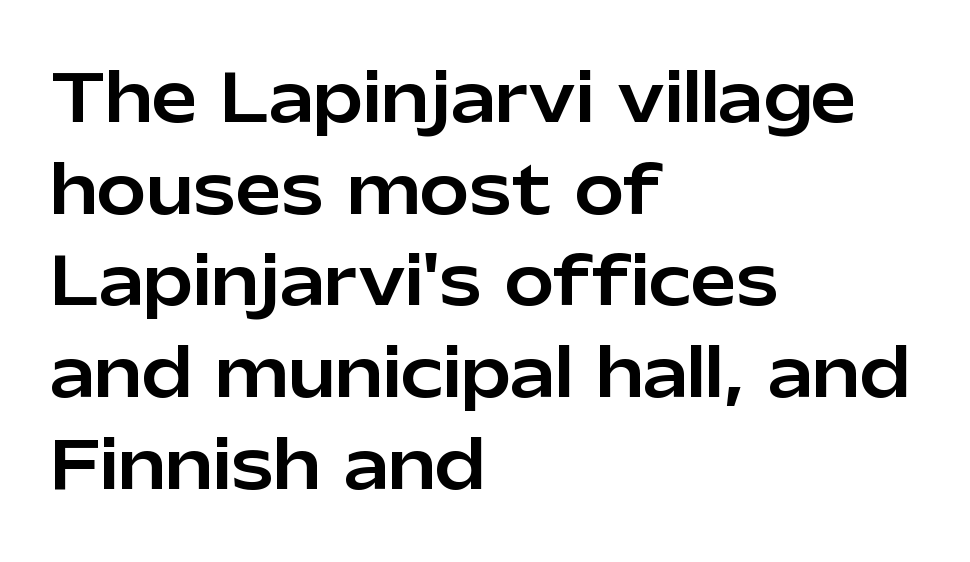
{"serif": "no", "italic": "no", "width": "normal", "stroke_contrast": "low", "x_height": "medium", "monospaced": "no", "underline": "no", "align": "left", "line_spacing": "normal", "line_spacing_ratio": 1.39, "letter_spacing": "normal", "letter_spacing_em": 0.0, "glyph_px": 66}
